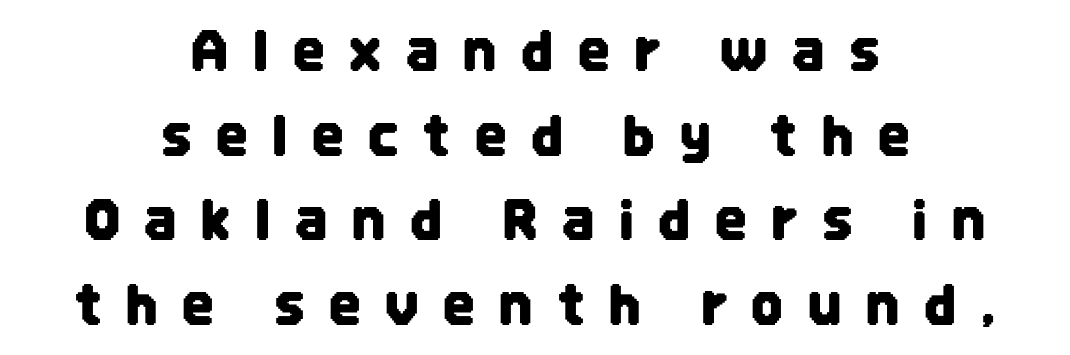
A typesetter would call this leading conventional body-copy spacing. Every stem runs plumb, perpendicular to the baseline. Where is the straight margin? There isn't one; the lines are centered. Inter-character spacing is expanded well beyond the font's built-in metrics.
